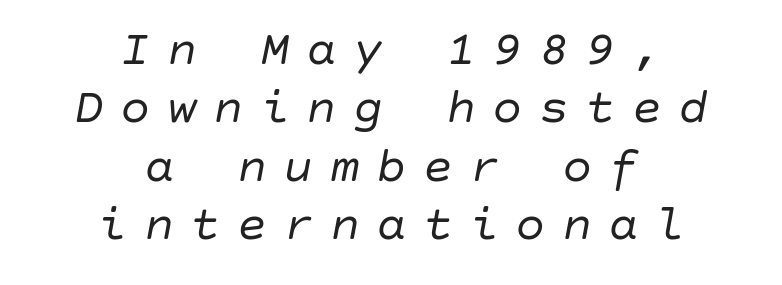
{"italic": "yes", "lean": "right", "slant_degrees": 10, "bold": "no", "weight": "regular", "width": "normal", "stroke_contrast": "low", "x_height": "large", "underline": "no", "align": "center", "line_spacing_ratio": 1.17, "letter_spacing": "wide", "letter_spacing_em": 0.33, "glyph_px": 50}
